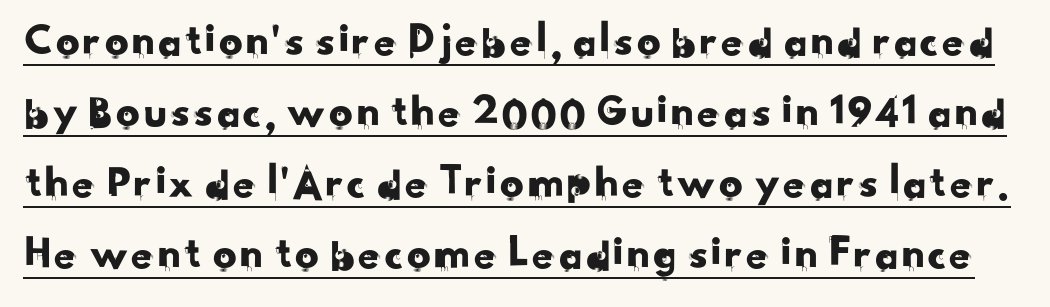
The image shows 47 px sans-serif type; set normal line spacing (1.51x), normal letter spacing, underlined; low stroke contrast and a small x-height.
